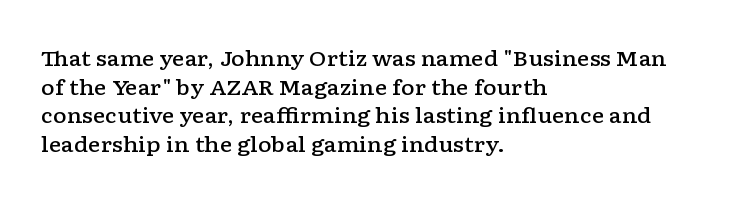
{"italic": "no", "bold": "semi", "underline": "no", "align": "left", "line_spacing": "normal", "line_spacing_ratio": 1.36, "letter_spacing": "normal", "letter_spacing_em": 0.0, "glyph_px": 21}
